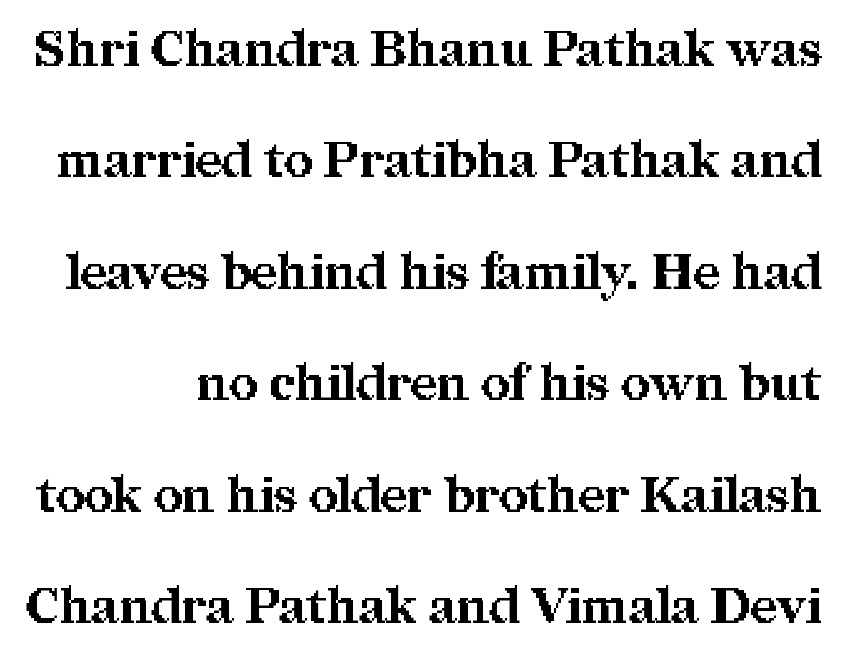
Rendered with straight, roman letterforms. A clean baseline with only descenders dipping below it. Standard letterfit; no display-style spreading of the glyphs. In terms of letterform style, serifs are clearly present.
